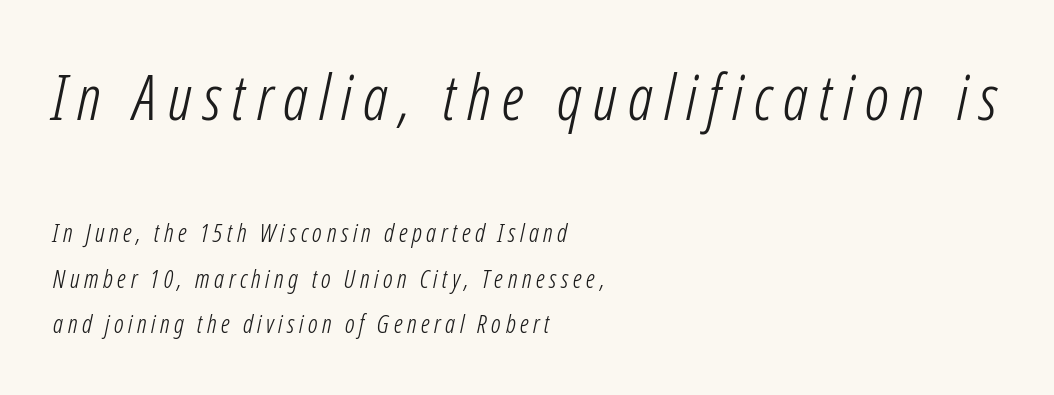
Q: Is the text bold? A: No.
Q: Is the text italic (slanted)? A: Yes, it leans right by about 12 degrees.
Q: Is the text underlined? A: No.
Q: How is the paragraph aligned? A: Left-aligned.
Q: Which block of text is set in a larger size, the first (top) or the second (bottom)? A: The first (top) one.
Q: Width (condensed, normal, or wide)? A: Condensed.
Q: Stroke contrast? A: Low.
Q: x-height? A: Medium.
Q: Monospaced? A: No.
